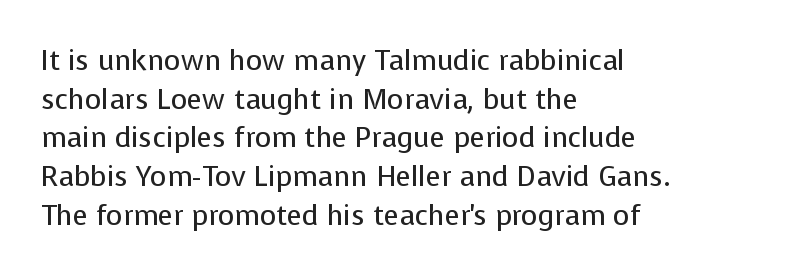
These lines are set flush left with a ragged right edge. Varying glyph widths throughout — classic text-font behaviour. Is this a sans? Yes — the strokes have no serifs. Bare-footed words on every line. Rows of type keep a routine distance in the vertical direction.
